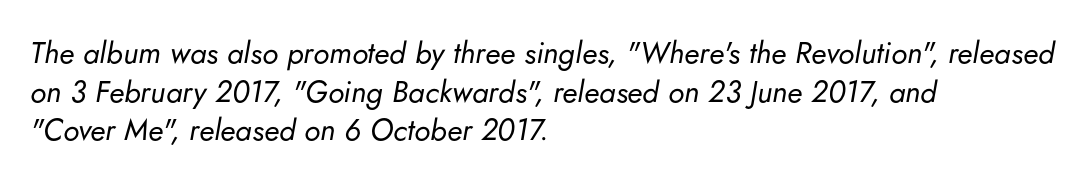
The image shows 30 px regular-weight type, italic (leaning right); set left-aligned, normal line spacing (1.29x), normal letter spacing, not underlined; low stroke contrast and a small x-height.
